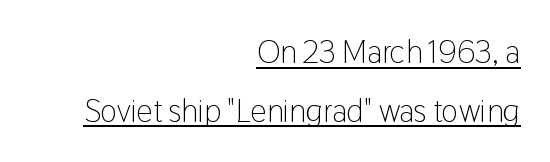
Descenders here cross a horizontal rule under the line. The font family rendered here belongs to the sans-serif group. Is the block centered? No — it sits flush against the right margin. The rendering uses natural spacing where letterforms have individual widths. The strokes are not fattened; the text isn't bold.
